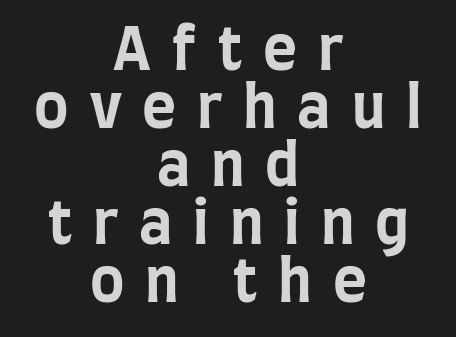
The image shows 58 px bold, condensed sans-serif type, upright; set centered, tight line spacing (1.0x), unusually wide letter spacing (+0.36 em), not underlined; low stroke contrast and a large x-height.
